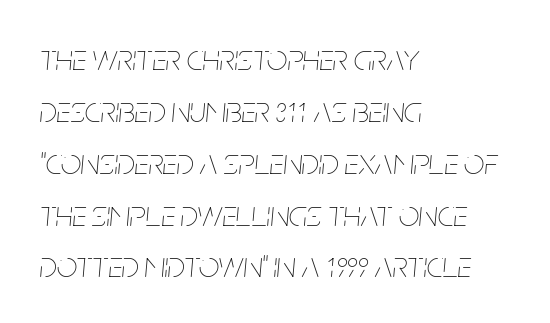
{"italic": "yes", "lean": "right", "slant_degrees": 5, "bold": "no", "weight": "thin", "width": "condensed", "stroke_contrast": "low", "x_height": "large", "monospaced": "no", "underline": "no", "align": "left", "line_spacing": "normal", "line_spacing_ratio": 1.44, "letter_spacing": "normal", "letter_spacing_em": 0.0, "glyph_px": 36}
